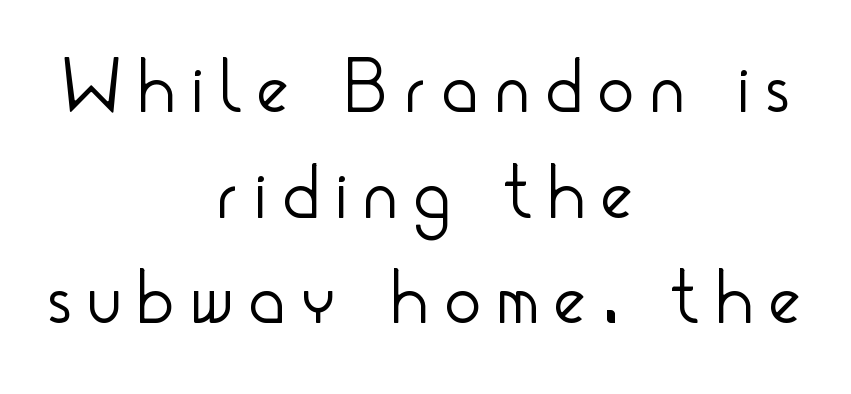
Rule under the text: the space is simply empty. Characters follow at a spacing far wider than the type designer built in. One glance says typical: line gaps are just what's usual. The glyphs in this specimen are sans serif. The rendering positions every line midway between the sides.
